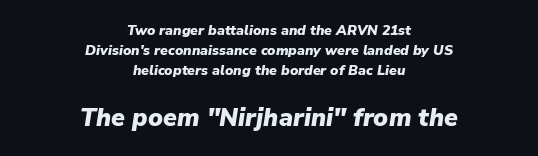
Descenders hang freely into open space. Yep, that's italic — everything's leaning. Two sizes are in play, and the larger belongs to the second block. Layout note: lines centered. Nobody touched the tracking dial on this one. Each glyph is drawn with heavy, bold strokes.
